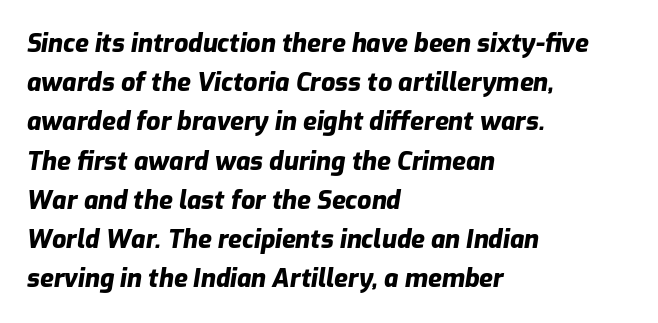
As a designer I'd log this as weight 700, bold. The passage shown stacks its lines at a standard gap. The passage is arranged the way most books set body copy — flush left. You can tell it's italic because the verticals aren't actually vertical. Nothing unusual about the tracking: characters are spaced as the font intends. Decoration check: the copy has no underline.
